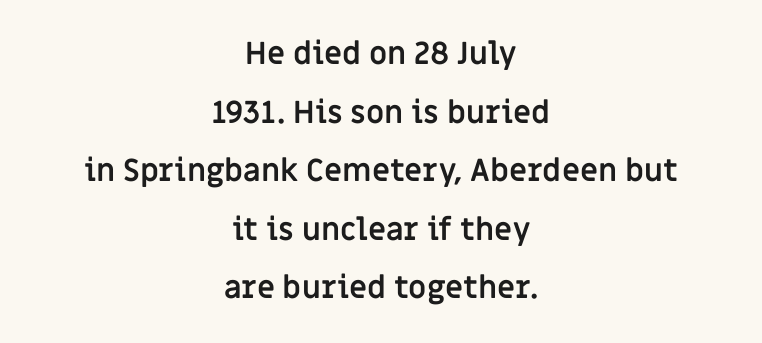
The image shows 31 px semibold sans-serif type, upright; set centered, line spacing 1.89x, normal letter spacing, not underlined; low stroke contrast and a large x-height.
